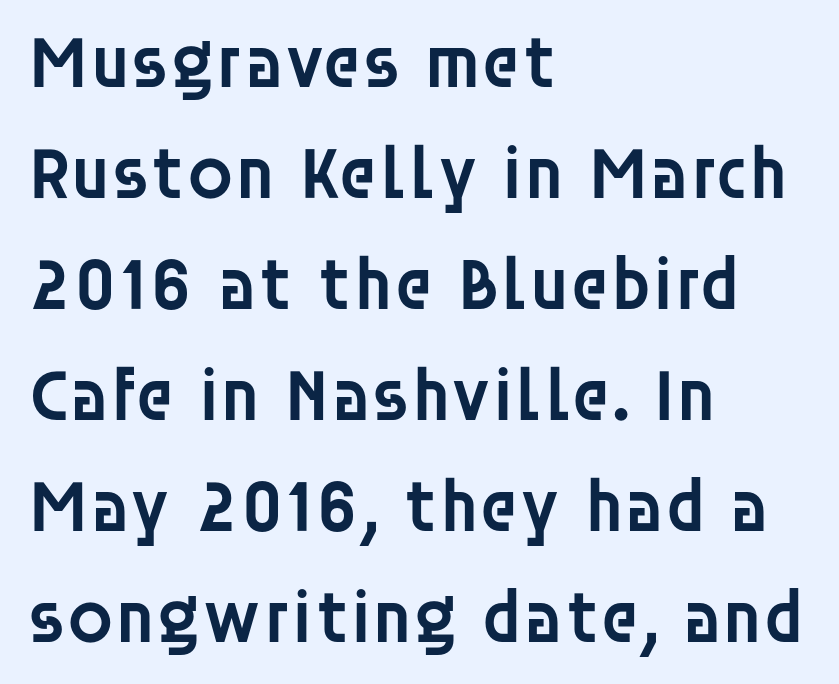
The face used here is proportionally spaced, like ordinary book or web type. A sans-serif font was chosen for this passage. Regular leading. The area under the type is left untouched. Is the letter spacing exaggerated? No — it looks like the ordinary default. The specimen reads as upright at a glance.
